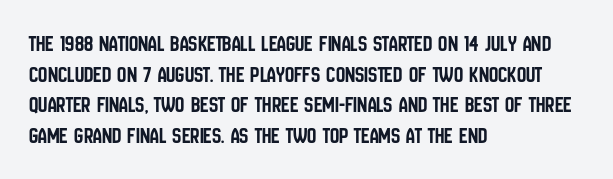
{"italic": "no", "underline": "no", "align": "left", "line_spacing": "normal", "line_spacing_ratio": 1.33, "letter_spacing": "normal", "letter_spacing_em": 0.0, "glyph_px": 23}
